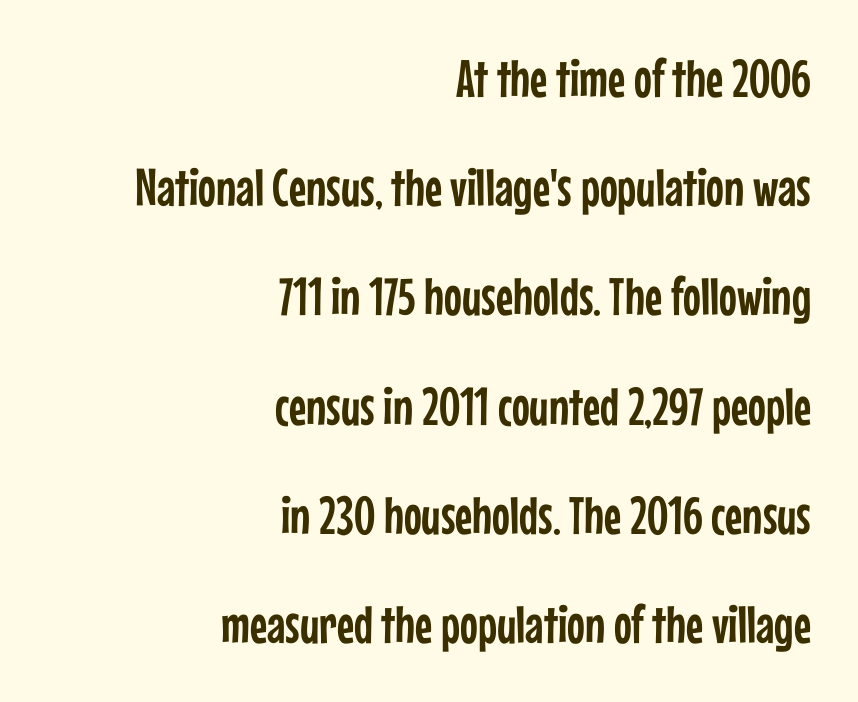
{"serif": "no", "italic": "no", "width": "condensed", "stroke_contrast": "low", "x_height": "medium", "monospaced": "no", "underline": "no", "align": "right", "line_spacing": "loose", "line_spacing_ratio": 2.06, "letter_spacing": "normal", "letter_spacing_em": 0.0, "glyph_px": 53}
